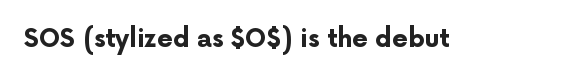
Underlining? Definitely not there. Strong, thick strokes mark this as bold type. This sample uses an upright cut, with every glyph sitting square on the baseline. A typesetter would call this zero additional tracking.
